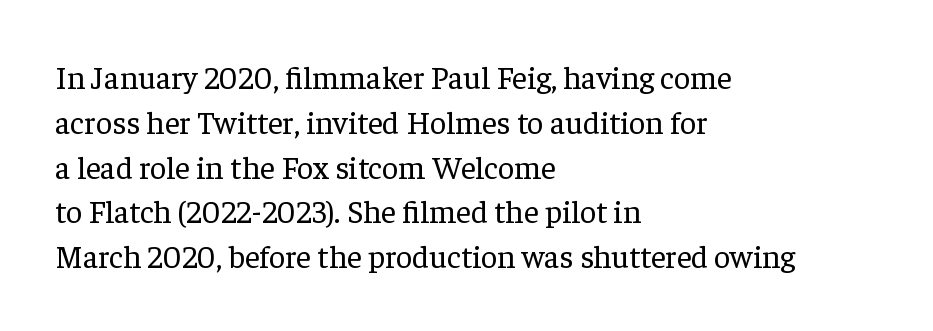
When letters stand straight like this, we call the style roman or upright. Short note: letters normally spaced. Horizontally, the lines are justified to the leading edge only. Proportional: the letters do not fall into vertical columns.
